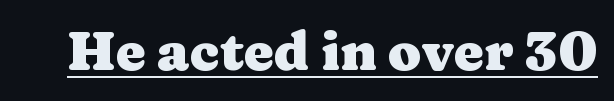
The image shows 54 px heavy, wide serif type, upright; set normal letter spacing, underlined; medium stroke contrast and a medium x-height.
